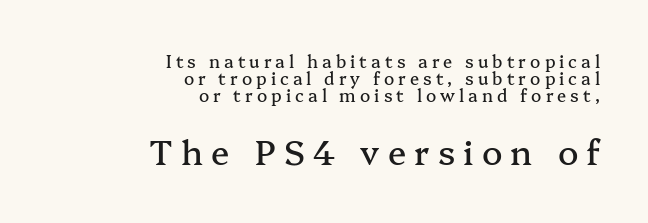
Q: Is the text italic (slanted)? A: No, it is upright.
Q: Is the typeface a serif or a sans-serif typeface? A: Serif.
Q: Is the text underlined? A: No.
Q: How is the paragraph aligned? A: Right-aligned.
Q: Is the spacing between letters normal or unusually wide? A: Unusually wide.
Q: Is the spacing between lines tight, normal or loose? A: Tight.
Q: Which block of text is set in a larger size, the first (top) or the second (bottom)? A: The second (bottom) one.
Q: Width (condensed, normal, or wide)? A: Normal.
Q: Stroke contrast? A: Medium.
Q: x-height? A: Medium.
Q: Monospaced? A: No.
